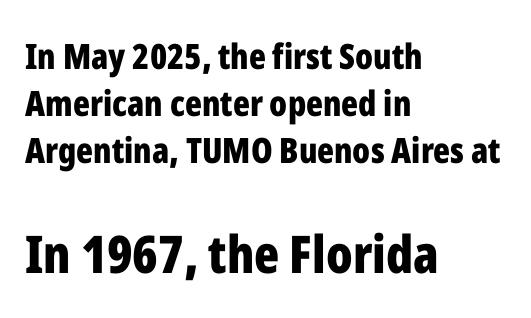
The image shows 52 px bold, condensed sans-serif type, upright; set left-aligned, normal line spacing (1.35x), normal letter spacing, not underlined; the second (bottom) block is 1.49x larger; low stroke contrast and a medium x-height.
